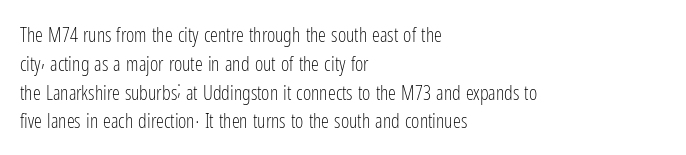
{"italic": "no", "bold": "no", "underline": "no", "align": "left", "line_spacing": "normal", "line_spacing_ratio": 1.44, "letter_spacing": "normal", "letter_spacing_em": 0.0, "glyph_px": 20}
